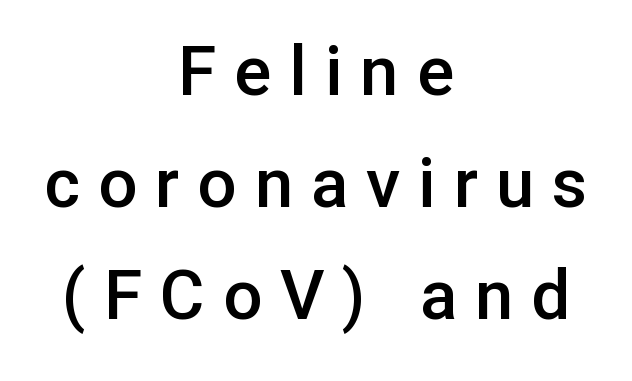
{"serif": "no", "italic": "no", "bold": "semi", "weight": "semibold", "width": "normal", "stroke_contrast": "low", "x_height": "medium", "monospaced": "no", "underline": "no", "align": "center", "line_spacing": "normal", "line_spacing_ratio": 1.62, "letter_spacing": "wide", "letter_spacing_em": 0.26, "glyph_px": 69}
